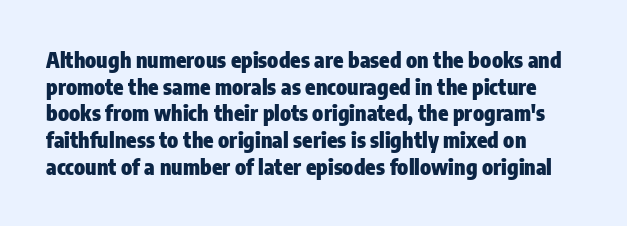
The image shows 21 px bold type, upright; set left-aligned, normal line spacing (1.27x), normal letter spacing, not underlined.
